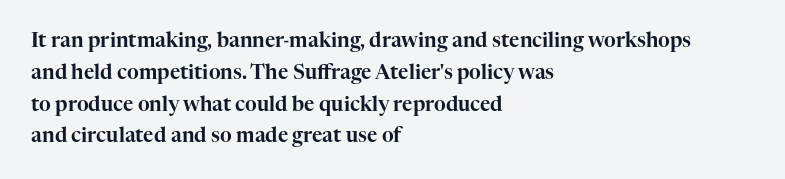
{"italic": "no", "underline": "no", "align": "left", "line_spacing": "normal", "line_spacing_ratio": 1.59, "letter_spacing": "normal", "letter_spacing_em": 0.0, "glyph_px": 20}
